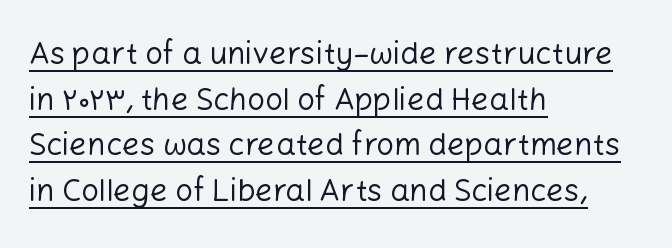
{"serif": "no", "italic": "no", "bold": "no", "weight": "regular", "width": "normal", "stroke_contrast": "low", "x_height": "medium", "monospaced": "no", "underline": "yes", "align": "left", "line_spacing": "normal", "line_spacing_ratio": 1.47, "letter_spacing": "normal", "letter_spacing_em": 0.0, "glyph_px": 31}
